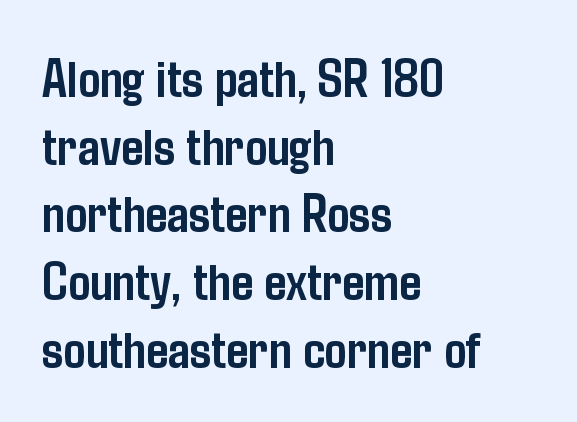
Compared with an ordinary text face, these strokes are far heavier — a full bold. The area under the type is left untouched. Observe the ordinary spacing: letters are neighbours, not strangers. Spacing verdict: proportional, widths tailored to each character.
